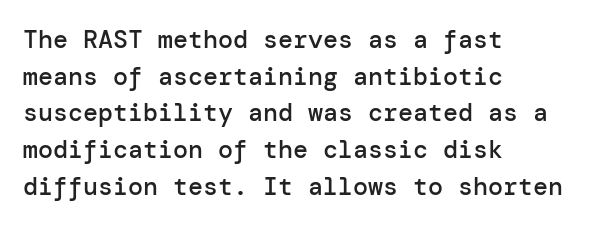
Q: Is the text bold? A: Semi-bold.
Q: Is the text italic (slanted)? A: No, it is upright.
Q: Is the text underlined? A: No.
Q: How is the paragraph aligned? A: Left-aligned.
Q: Is the spacing between letters normal or unusually wide? A: Normal.
Q: Is the spacing between lines tight, normal or loose? A: Normal.
